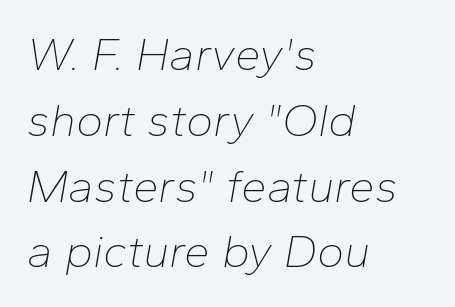
The image shows 46 px thin type, italic (leaning right); set left-aligned, normal line spacing (1.43x), normal letter spacing, not underlined; low stroke contrast and a medium x-height.
